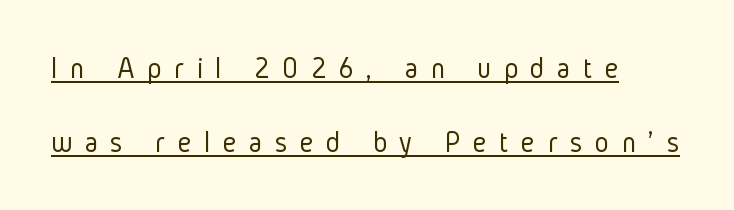
The lettering holds an erect, upright posture throughout. Observe the wide spacing: letters keep a clear distance from each other. The typeface chosen for these lines omits serifs. Vertically, the passage feels expansive, rows floating well apart.
